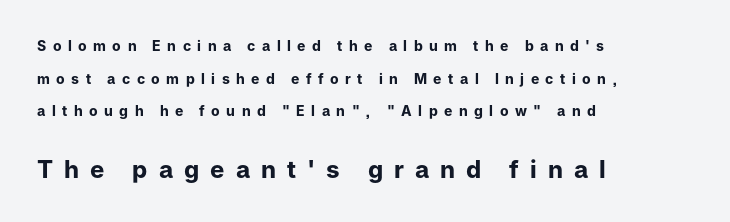
This rendering features lettering with no underline. The paragraph has a hard left edge and a soft right edge. Here the glyphs are tracked loosely, breaking word shapes into spaced letters. Is the lower block the larger one? Yes — the lower block carries the bigger type.
